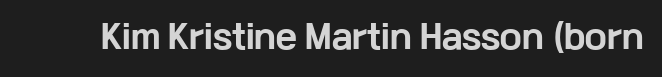
{"serif": "no", "italic": "no", "bold": "yes", "weight": "bold", "width": "wide", "stroke_contrast": "low", "x_height": "medium", "monospaced": "no", "underline": "no", "letter_spacing": "normal", "letter_spacing_em": 0.0, "glyph_px": 32}
